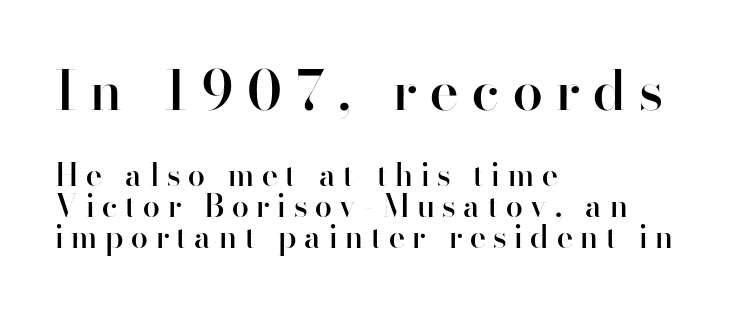
Here the designer chose a conventional face with non-uniform glyph widths. Type style note: lacks serifs. Clear beneath every line of the passage. Caption: expanded tracking, letters set apart. The lines are packed closely together with very little leading.
